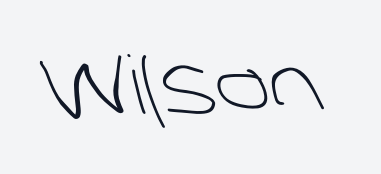
No feet cap the strokes, marking this as sans-serif type. The words here are not underlined. The rendering uses natural spacing where letterforms have individual widths. A light-to-regular cut is what we see here. These lines keep a tight, regular rhythm from letter to letter.
